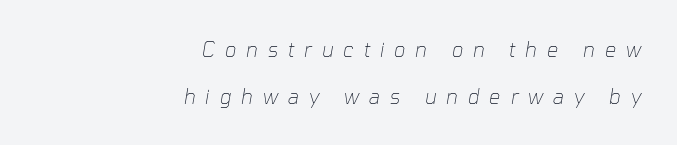
Q: Is the text bold? A: No.
Q: Is the text italic (slanted)? A: Yes, it leans right by about 10 degrees.
Q: Is the text underlined? A: No.
Q: How is the paragraph aligned? A: Right-aligned.
Q: Is the spacing between letters normal or unusually wide? A: Unusually wide.
Q: Is the spacing between lines tight, normal or loose? A: Loose.
